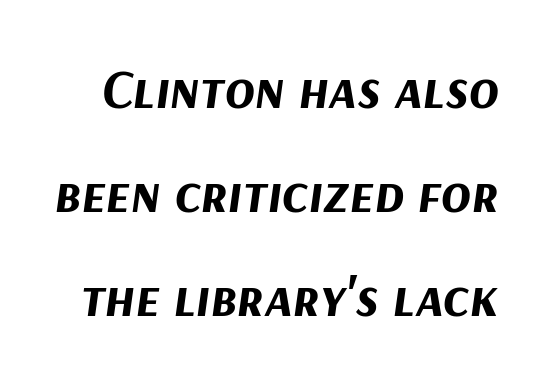
The image shows 55 px bold type, italic (leaning right); set line spacing 1.89x, normal letter spacing, not underlined; medium stroke contrast and a medium x-height.
